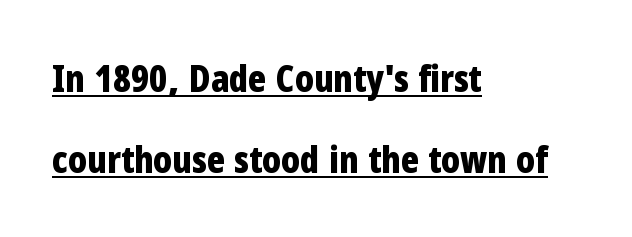
It's the straight-up-and-down kind of type. How heavy is the stroke? Heavy — this is a bold. The rendering shows plain stroke endings on the letterforms — a sans-serif design. In designer terms, the underline attribute is active on this setting. This sample has the flowing, uneven cadence of proportional lettering.
